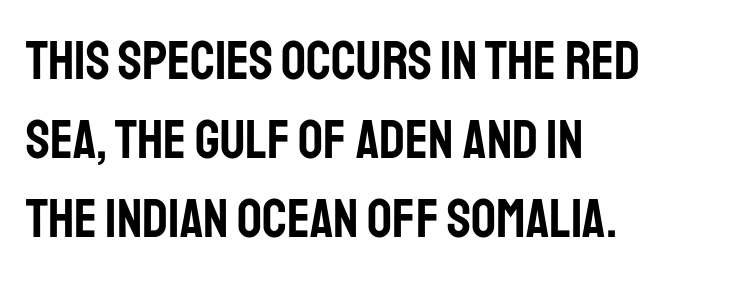
Serifs: no, the terminals of the letterforms are clean. This sample has the flowing, uneven cadence of proportional lettering. Do the letters lean? They stand straight. The lines sit at an ordinary, default distance from one another.
